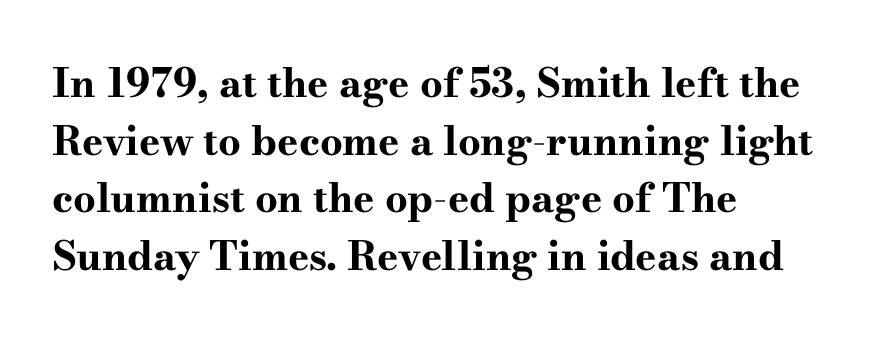
The image shows 40 px bold, wide serif type, upright; set left-aligned, normal line spacing (1.44x), normal letter spacing, not underlined; high stroke contrast and a small x-height.
